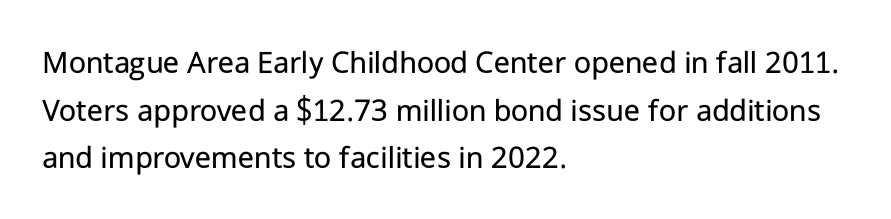
Examine the stroke ends and you'll find no serifs. You could call the tracking neutral — neither tight nor loose. Looks like regular typesetting: each glyph gets only the width it needs. The strokes carry an ordinary text weight at most. The lettering holds an erect, upright posture throughout. In terms of leading, this rendering sits right in the middle.
